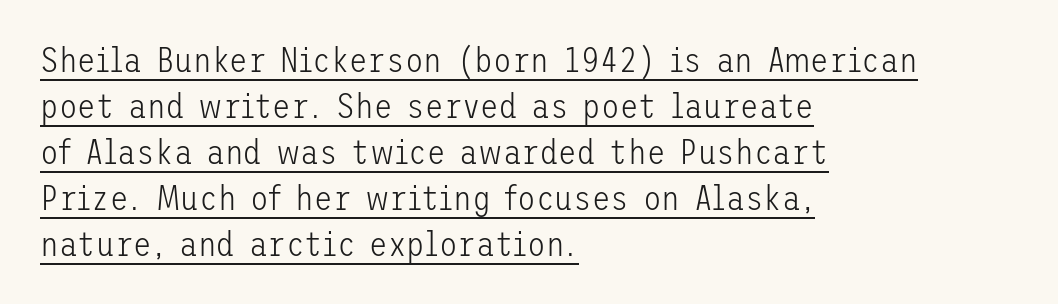
This sample uses a sans-serif face. The letterforms sit shoulder to shoulder at normal distance. The lines are quadded left. Looks like someone drew a line under every word here.
